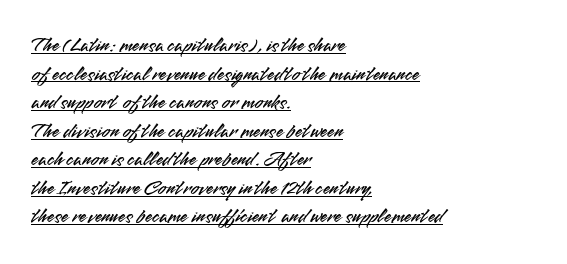
The image shows 21 px text type; set left-aligned, normal line spacing (1.36x), normal letter spacing, underlined.
